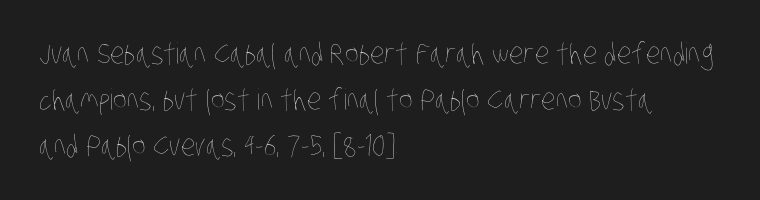
Looks like regular typesetting: each glyph gets only the width it needs. Glance below the letters and you will spot only blank space. This sample is left-justified, so line endings fall wherever the words run out. The leading is moderate, giving the passage an even texture. The characters are drawn with everyday or finer stroke widths. Tracking value appears to be zero — textbook default spacing.
